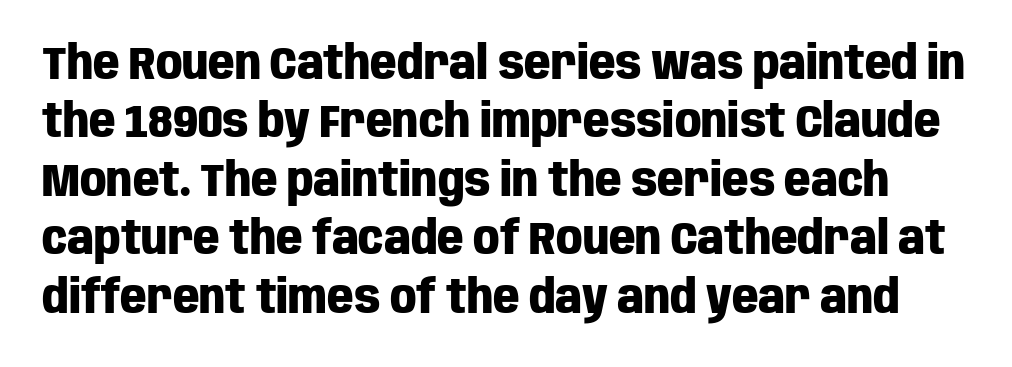
The strokes are fattened all the way to bold. Evenly set lines give the paragraph a standard silhouette. The passage shown is typed in a proportional face where columns would drift. Italic: no, the glyphs are upright roman. Students, note that the glyphs here touch the page at normal intervals.
